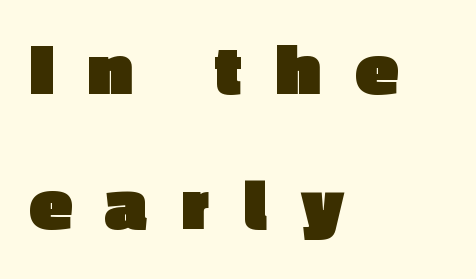
Q: Is the text bold? A: Yes.
Q: Is the text italic (slanted)? A: No, it is upright.
Q: Is the typeface a serif or a sans-serif typeface? A: Sans-serif.
Q: Is the text underlined? A: No.
Q: How is the paragraph aligned? A: Left-aligned.
Q: Is the spacing between letters normal or unusually wide? A: Unusually wide.
Q: Width (condensed, normal, or wide)? A: Normal.
Q: x-height? A: Medium.
Q: Monospaced? A: No.
